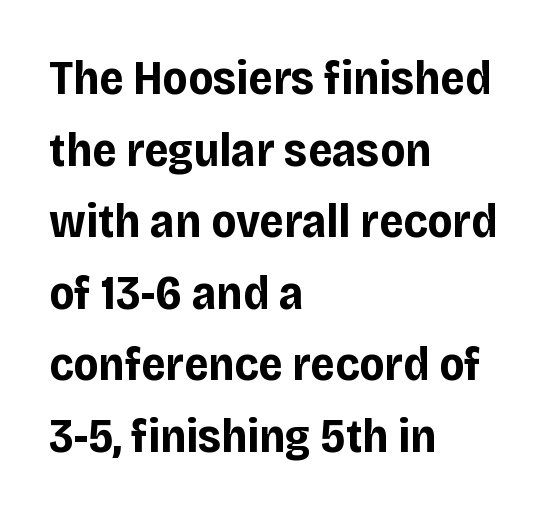
This sample has the flowing, uneven cadence of proportional lettering. This is roman type, the default non-slanted kind. Compared with a centered layout, this one pins lines to the left instead. Baseline-to-baseline distance is the conventional proportion of letter height. The foot of each line stays bare and open. What weight is shown? A full bold with thick strokes.
